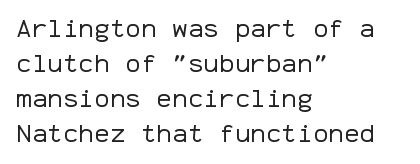
The strip under each line holds only bare page. Short note: letters normally spaced. The axis of the letterforms is exactly vertical. Line spacing here is normal. The rendering anchors every line to the left-hand side.
